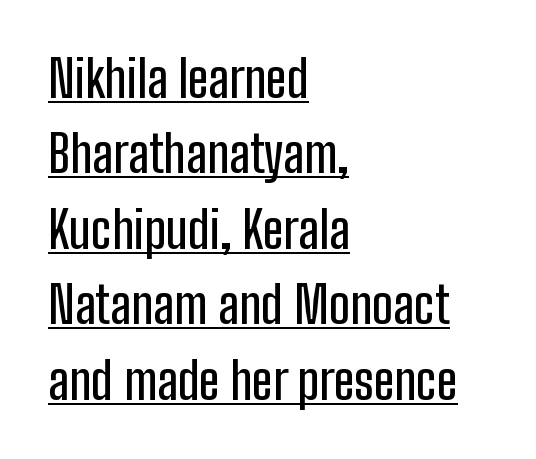
The ragged edge is on the right, which tells us the setting is flush left. The glyphs are accompanied by a horizontal stroke just below them. Posture: upright roman. Grotesque or geometric, the face here clearly has no serifs.
